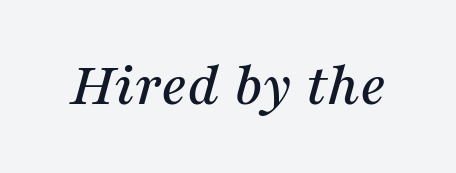
The image shows 62 px serif type, italic (leaning right); set normal letter spacing, not underlined; medium stroke contrast and a medium x-height.
